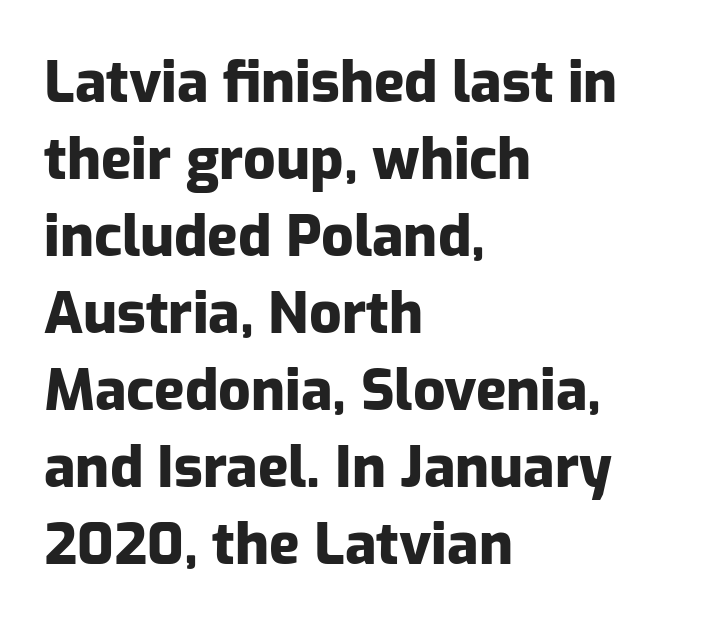
Q: Is the text bold? A: Yes.
Q: Is the text italic (slanted)? A: No, it is upright.
Q: Is the typeface a serif or a sans-serif typeface? A: Sans-serif.
Q: Is the text underlined? A: No.
Q: How is the paragraph aligned? A: Left-aligned.
Q: Is the spacing between letters normal or unusually wide? A: Normal.
Q: Is the spacing between lines tight, normal or loose? A: Normal.
Q: Width (condensed, normal, or wide)? A: Normal.
Q: Stroke contrast? A: Low.
Q: x-height? A: Medium.
Q: Monospaced? A: No.
